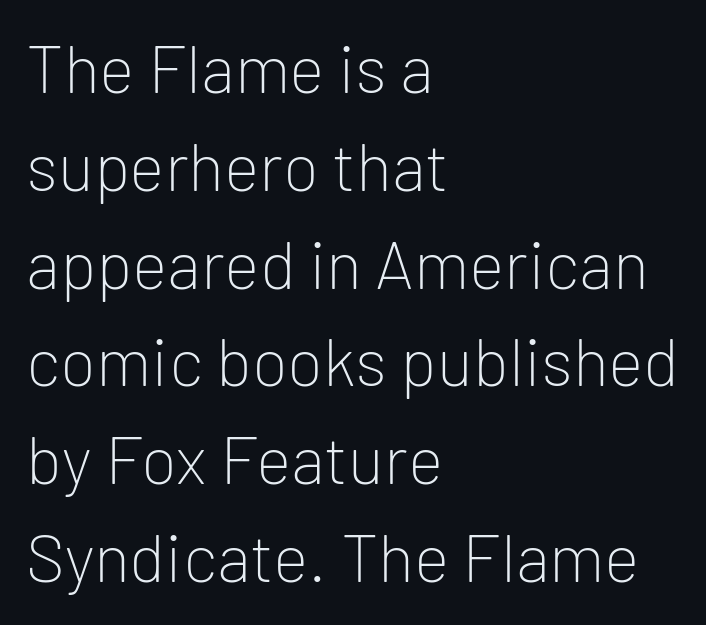
The typesetting does not lean heavy: it is not bold. You could not count columns in this text — the font is proportionally spaced. This rendering features lettering with no underline. The type sits square on the baseline with zero lean. Letter spacing: default. The rag falls on the right side of this text block.
